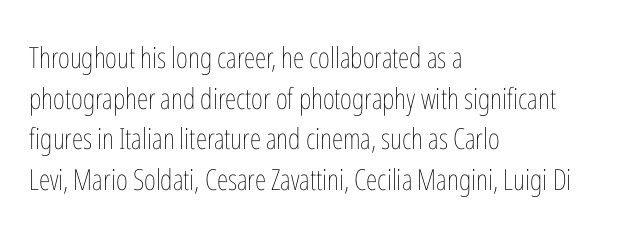
Q: Is the text bold? A: No.
Q: Is the text italic (slanted)? A: No, it is upright.
Q: Is the text underlined? A: No.
Q: How is the paragraph aligned? A: Left-aligned.
Q: Is the spacing between letters normal or unusually wide? A: Normal.
Q: Is the spacing between lines tight, normal or loose? A: Normal.
Q: Width (condensed, normal, or wide)? A: Condensed.
Q: Stroke contrast? A: Low.
Q: x-height? A: Medium.
Q: Monospaced? A: No.
